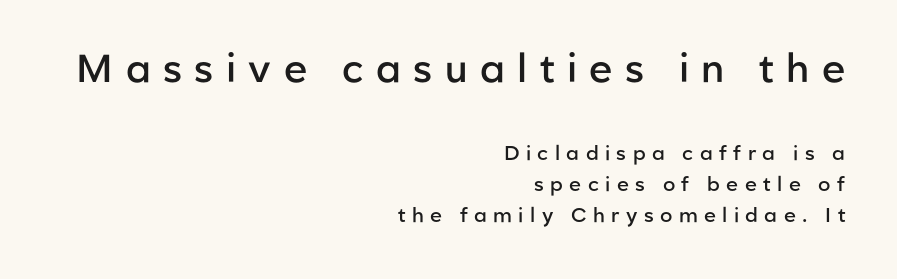
The image shows 39 px semibold sans-serif type, upright; set right-aligned, normal line spacing (1.55x), unusually wide letter spacing (+0.32 em), not underlined; the first (top) block is 1.95x larger; low stroke contrast and a medium x-height.
